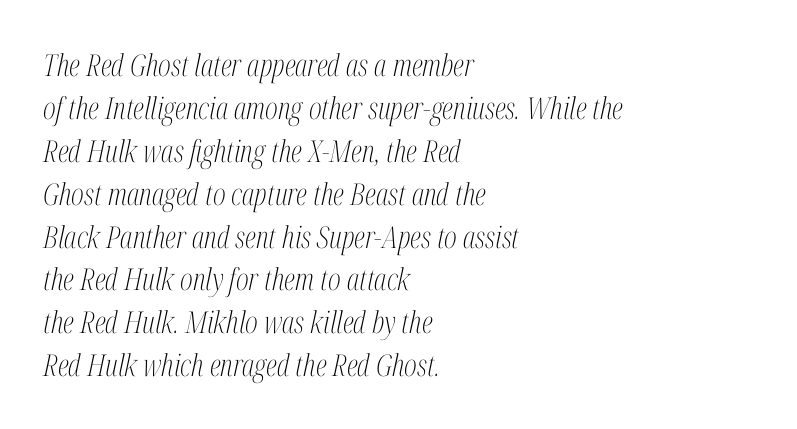
There is no visible air inserted between adjacent glyphs. Vertical stems look standard width or narrower in stroke. Horizontal bands of white between lines are of average thickness. The lettering tilts uniformly, giving the passage an italic look. Proportional: the letters do not fall into vertical columns. Reading down the block, your eye returns to a fixed left position each line.
